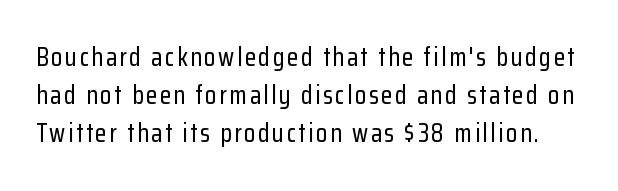
Q: Is the text italic (slanted)? A: No, it is upright.
Q: Is the text underlined? A: No.
Q: Is the spacing between lines tight, normal or loose? A: Normal.
